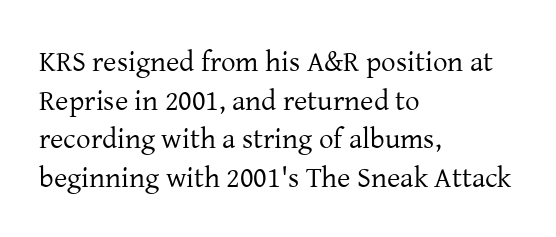
Regarding leading, the lines here are spaced in the standard way. Unlike a clean sans, this face finishes its strokes with serifs. Anything drawn beneath the words? Only blank space. Rendered with straight, roman letterforms. These lines stack with their left ends in a neat column. No extra tracking has been applied to these lines.
